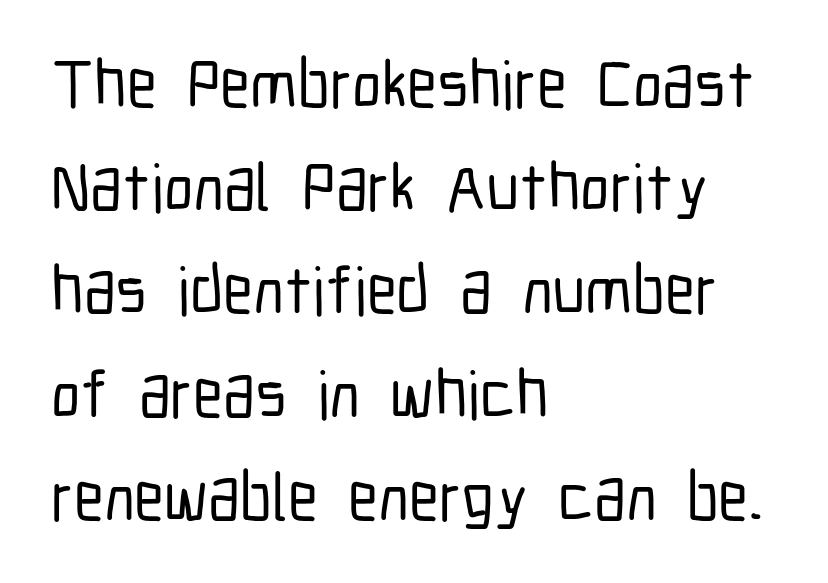
Line starts are locked; line ends wander. The gap between lines stays unmarked. The type sits square on the baseline with zero lean. The lines sit at an ordinary, default distance from one another. Note: no serifs on the glyphs. Proportional: the letters do not fall into vertical columns.
